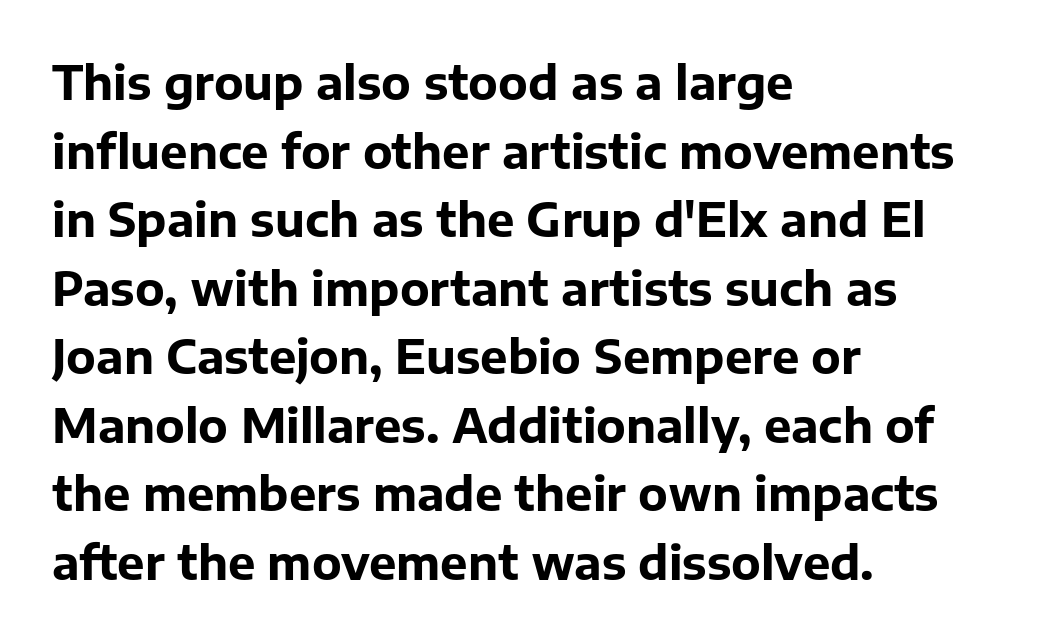
The image shows 46 px bold sans-serif type, upright; set left-aligned, normal line spacing (1.49x), normal letter spacing, not underlined; low stroke contrast and a medium x-height.
